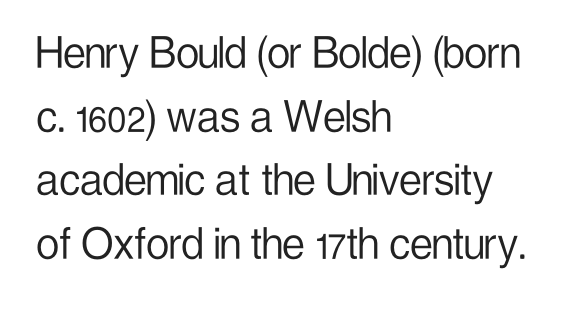
{"serif": "no", "italic": "no", "bold": "no", "weight": "light", "width": "condensed", "stroke_contrast": "low", "x_height": "medium", "monospaced": "no", "underline": "no", "align": "left", "line_spacing": "normal", "line_spacing_ratio": 1.25, "letter_spacing": "normal", "letter_spacing_em": 0.0, "glyph_px": 51}
